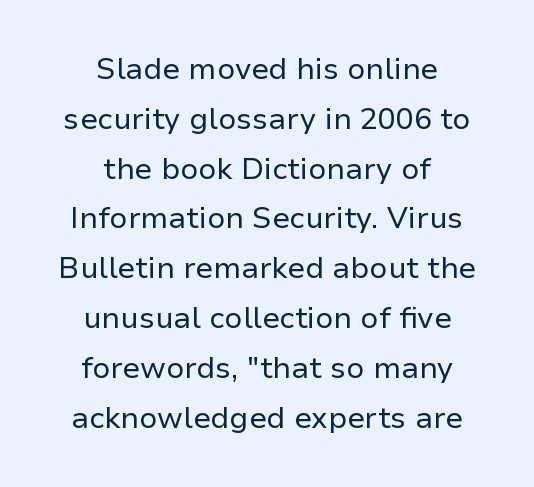
The image shows 30 px regular-weight sans-serif type, upright; set centered, normal line spacing (1.66x), normal letter spacing, not underlined; low stroke contrast and a medium x-height.
